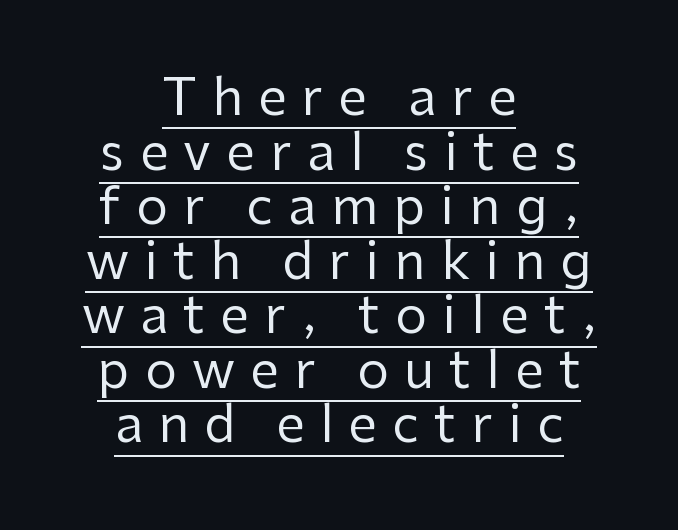
{"serif": "no", "italic": "no", "bold": "no", "weight": "regular", "width": "normal", "stroke_contrast": "low", "x_height": "medium", "monospaced": "no", "underline": "yes", "align": "center", "line_spacing": "tight", "line_spacing_ratio": 1.07, "letter_spacing": "wide", "letter_spacing_em": 0.3, "glyph_px": 51}
